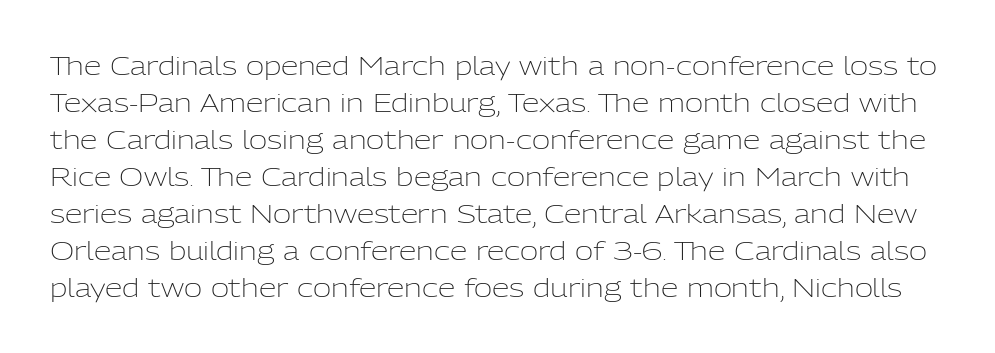
The image shows 25 px text type, upright; set normal line spacing (1.48x), normal letter spacing, not underlined.
